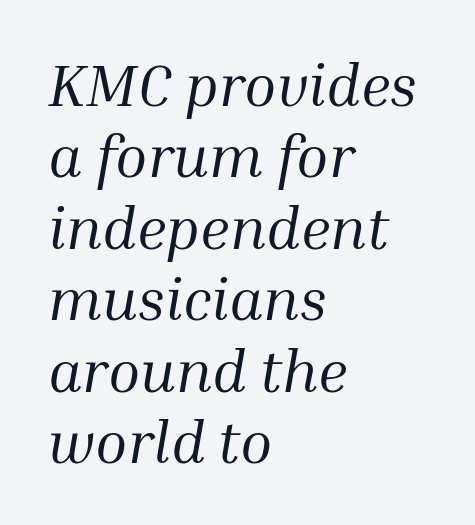
Q: Is the text bold? A: No.
Q: Is the text italic (slanted)? A: Yes, it leans right by about 10 degrees.
Q: Is the typeface a serif or a sans-serif typeface? A: Serif.
Q: Is the text underlined? A: No.
Q: How is the paragraph aligned? A: Left-aligned.
Q: Is the spacing between letters normal or unusually wide? A: Normal.
Q: Width (condensed, normal, or wide)? A: Normal.
Q: Stroke contrast? A: Medium.
Q: x-height? A: Medium.
Q: Monospaced? A: No.
